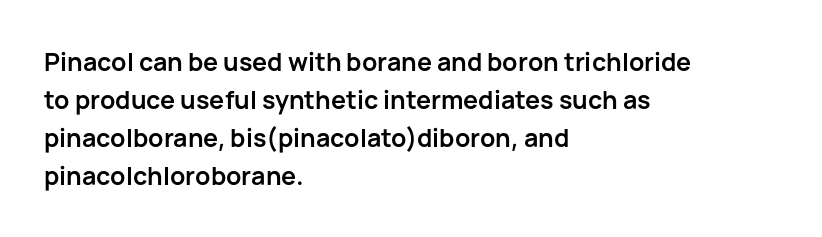
{"italic": "no", "bold": "yes", "underline": "no", "align": "left", "line_spacing": "normal", "line_spacing_ratio": 1.52, "letter_spacing": "normal", "letter_spacing_em": 0.0, "glyph_px": 25}
